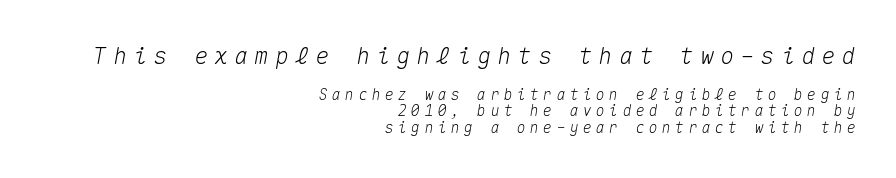
Q: Is the text italic (slanted)? A: Yes, it leans right by about 10 degrees.
Q: Is the text underlined? A: No.
Q: How is the paragraph aligned? A: Right-aligned.
Q: Is the spacing between letters normal or unusually wide? A: Unusually wide.
Q: Is the spacing between lines tight, normal or loose? A: Tight.
Q: Which block of text is set in a larger size, the first (top) or the second (bottom)? A: The first (top) one.
